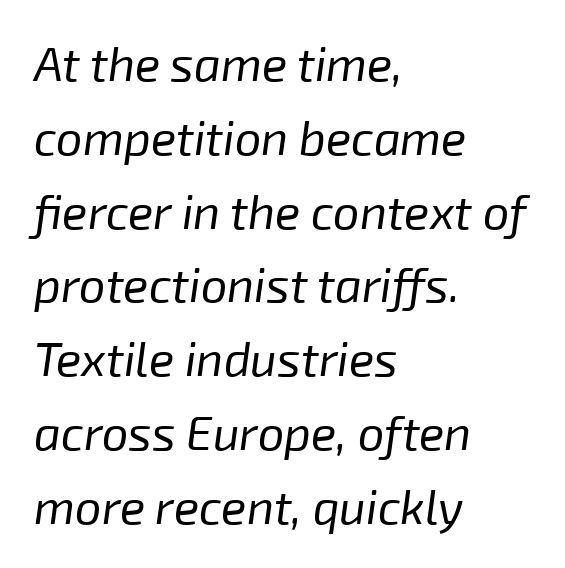
{"italic": "yes", "lean": "right", "slant_degrees": 8, "bold": "no", "weight": "regular", "width": "normal", "stroke_contrast": "low", "x_height": "medium", "monospaced": "no", "underline": "no", "align": "left", "line_spacing": "normal", "line_spacing_ratio": 1.57, "letter_spacing": "normal", "letter_spacing_em": 0.0, "glyph_px": 47}
